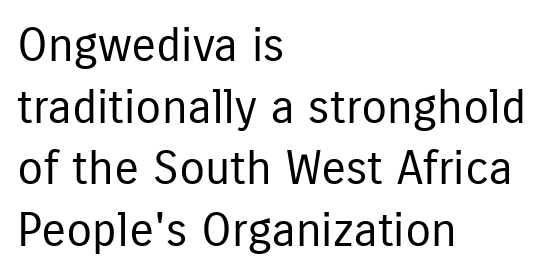
{"serif": "no", "italic": "no", "bold": "no", "weight": "regular", "width": "condensed", "stroke_contrast": "low", "x_height": "medium", "monospaced": "no", "underline": "no", "align": "left", "line_spacing": "normal", "line_spacing_ratio": 1.31, "letter_spacing": "normal", "letter_spacing_em": 0.0, "glyph_px": 47}
